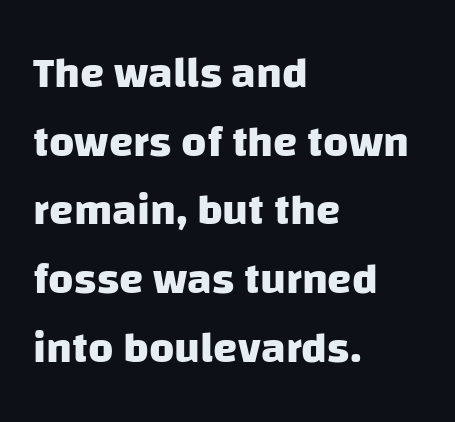
Is this a sans? Yes — the strokes have no serifs. The face used here is proportionally spaced, like ordinary book or web type. The rows are spaced the way most documents space them. Glance below the letters and you will spot only blank space.
